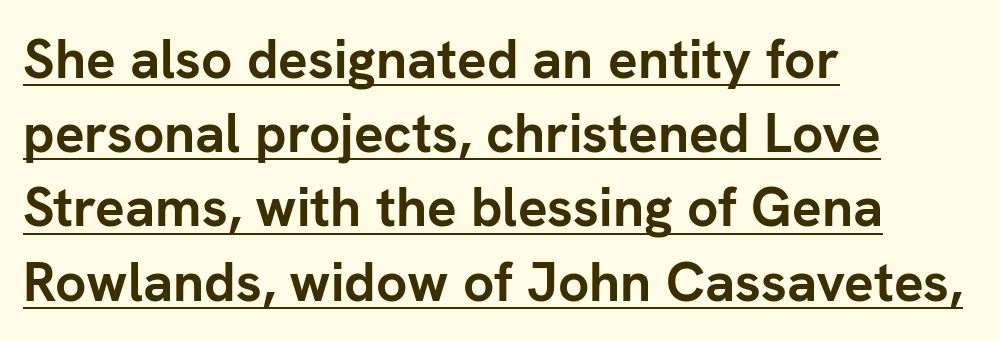
The image shows 55 px semibold sans-serif type, upright; set left-aligned, normal line spacing (1.35x), normal letter spacing, underlined; low stroke contrast and a medium x-height.
